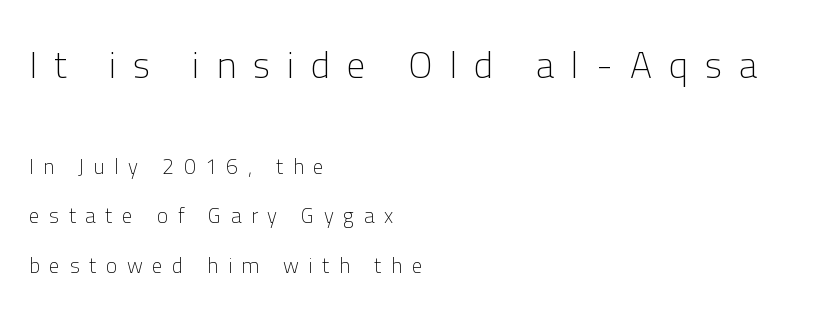
Q: Is the text bold? A: No.
Q: Is the text italic (slanted)? A: No, it is upright.
Q: Is the typeface a serif or a sans-serif typeface? A: Sans-serif.
Q: Is the text underlined? A: No.
Q: How is the paragraph aligned? A: Left-aligned.
Q: Is the spacing between letters normal or unusually wide? A: Unusually wide.
Q: Is the spacing between lines tight, normal or loose? A: Loose.
Q: Which block of text is set in a larger size, the first (top) or the second (bottom)? A: The first (top) one.
Q: Width (condensed, normal, or wide)? A: Normal.
Q: Stroke contrast? A: Low.
Q: x-height? A: Medium.
Q: Monospaced? A: No.
